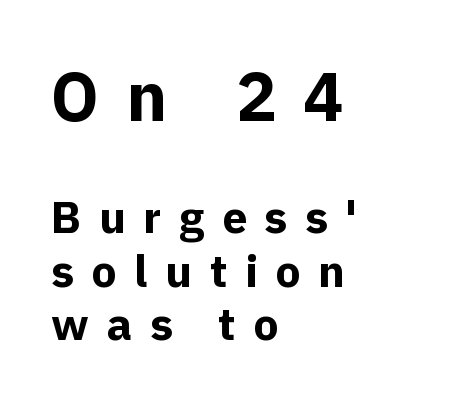
This is roman type, the default non-slanted kind. Note the varied advance widths — an 'i' is clearly narrower than an 'm'. The paragraph has a hard left edge and a soft right edge. If you squint, the top block still reads clearly — it's the larger of the two. Nope, no serifs anywhere on these letters. Strong, thick strokes mark this as bold type.
